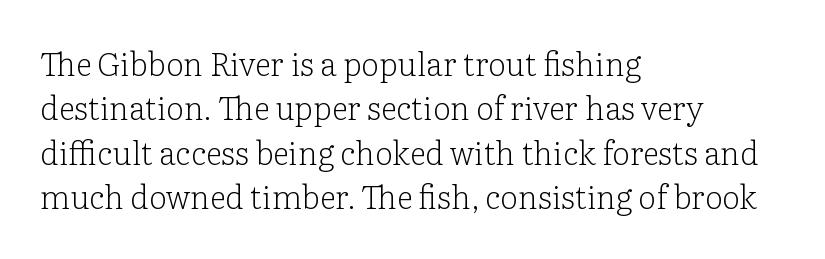
{"serif": "yes", "italic": "no", "bold": "no", "weight": "light", "width": "normal", "stroke_contrast": "low", "x_height": "medium", "monospaced": "no", "underline": "no", "align": "left", "line_spacing": "normal", "line_spacing_ratio": 1.39, "letter_spacing": "normal", "letter_spacing_em": 0.0, "glyph_px": 32}
